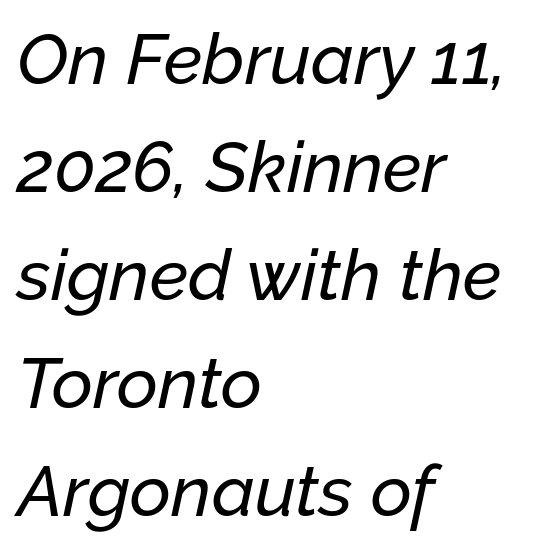
If you measured baseline to baseline, you'd find a middling distance. Observe the ordinary spacing: letters are neighbours, not strangers. These lines are rendered in a variable-pitch font. Left-aligned paragraph, ragged on the right. This sample uses an oblique cut, with every glyph tilted off the vertical. Nobody drew a line under any word here.
